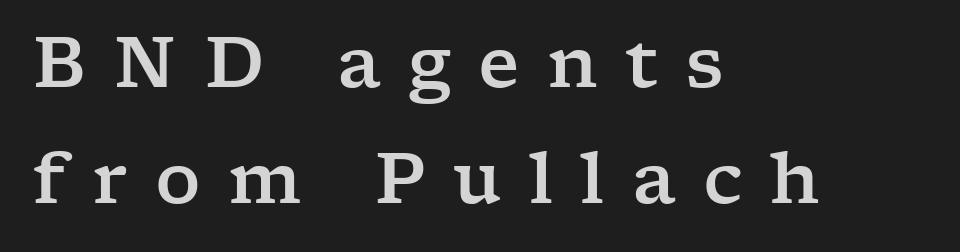
{"serif": "yes", "italic": "no", "width": "wide", "stroke_contrast": "low", "x_height": "medium", "monospaced": "no", "underline": "no", "align": "left", "line_spacing": "normal", "line_spacing_ratio": 1.63, "letter_spacing": "wide", "letter_spacing_em": 0.38, "glyph_px": 71}
